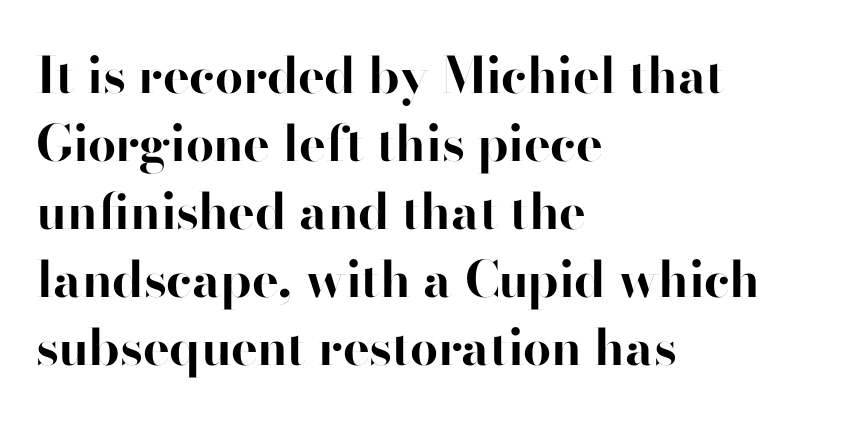
The image shows 50 px bold sans-serif type, upright; set left-aligned, normal line spacing (1.36x), normal letter spacing, not underlined; high stroke contrast and a small x-height.
